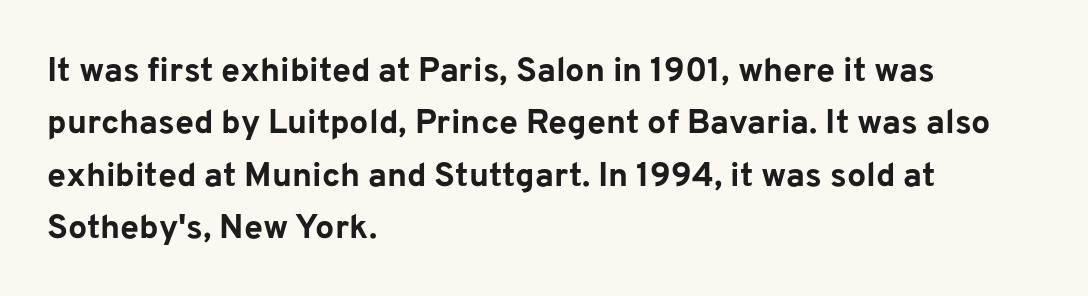
Observe the ordinary spacing: letters are neighbours, not strangers. Here the designer chose a conventional face with non-uniform glyph widths. Honestly, the row spacing looks completely unremarkable. Chunky letters — that's bold for sure. Upright lettering throughout.
